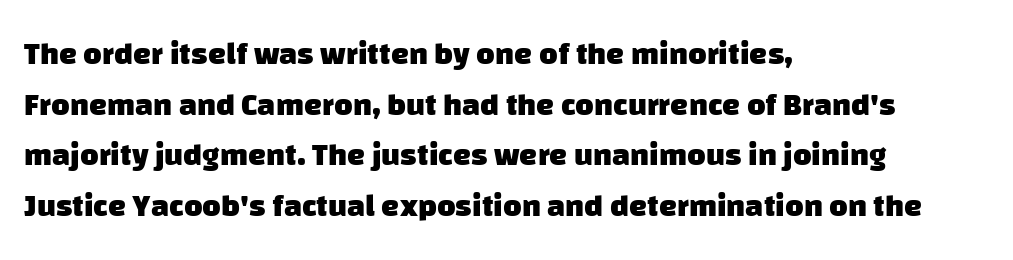
{"serif": "no", "bold": "yes", "weight": "heavy", "width": "normal", "stroke_contrast": "low", "x_height": "large", "monospaced": "no", "underline": "no", "align": "left", "line_spacing": "normal", "line_spacing_ratio": 1.58, "letter_spacing": "normal", "letter_spacing_em": 0.0, "glyph_px": 32}
